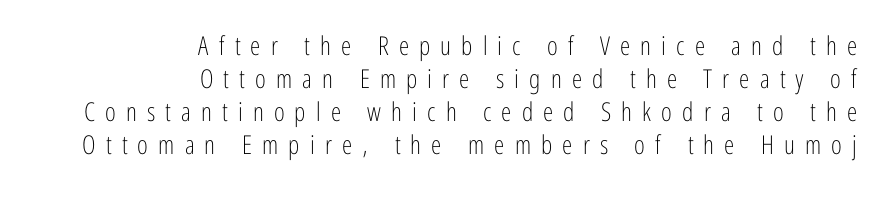
Q: Is the text bold? A: No.
Q: Is the text italic (slanted)? A: No, it is upright.
Q: Is the text underlined? A: No.
Q: How is the paragraph aligned? A: Right-aligned.
Q: Is the spacing between letters normal or unusually wide? A: Unusually wide.
Q: Is the spacing between lines tight, normal or loose? A: Normal.
